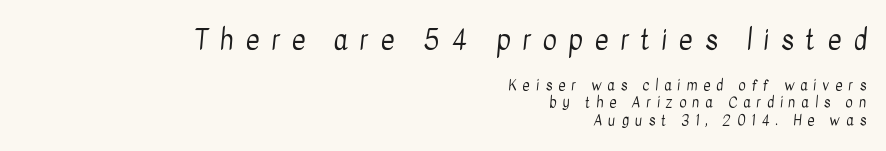
The lines in this sample share a right terminus and differ only in where they begin. A light-to-regular cut is what we see here. Which of the two is more prominent by size? The first, at the top. Underline: absent. The horizontal fit of the characters is loose and conspicuously gappy.
